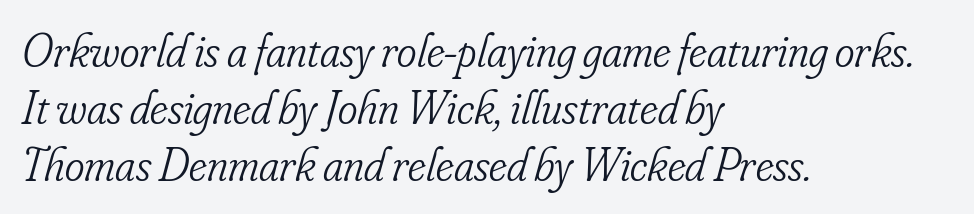
The image shows 47 px light, condensed serif type, italic (leaning right); set left-aligned, line spacing 1.21x, normal letter spacing, not underlined; low stroke contrast and a small x-height.
